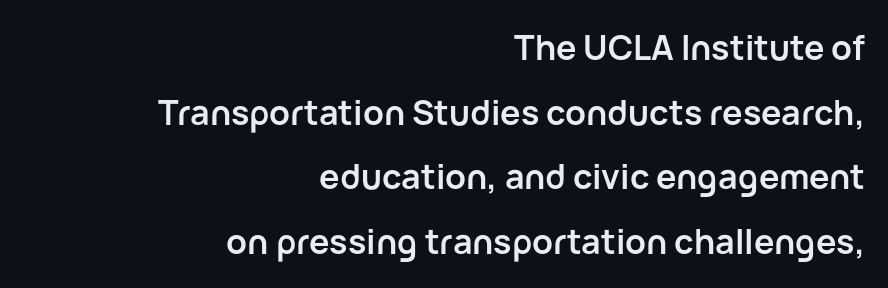
Q: Is the text bold? A: Yes.
Q: Is the text italic (slanted)? A: No, it is upright.
Q: Is the typeface a serif or a sans-serif typeface? A: Sans-serif.
Q: Is the text underlined? A: No.
Q: How is the paragraph aligned? A: Right-aligned.
Q: Is the spacing between letters normal or unusually wide? A: Normal.
Q: Is the spacing between lines tight, normal or loose? A: Loose.
Q: Width (condensed, normal, or wide)? A: Normal.
Q: Stroke contrast? A: Low.
Q: x-height? A: Medium.
Q: Monospaced? A: No.
